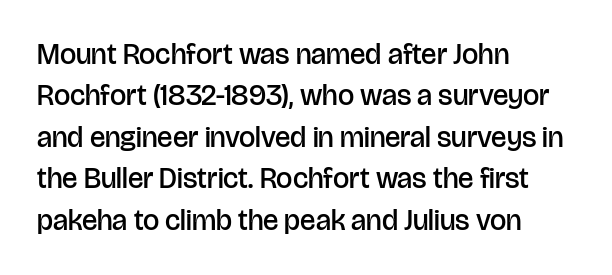
Q: Is the text bold? A: Semi-bold.
Q: Is the text italic (slanted)? A: No, it is upright.
Q: Is the typeface a serif or a sans-serif typeface? A: Sans-serif.
Q: Is the text underlined? A: No.
Q: How is the paragraph aligned? A: Left-aligned.
Q: Is the spacing between letters normal or unusually wide? A: Normal.
Q: Is the spacing between lines tight, normal or loose? A: Normal.
Q: Width (condensed, normal, or wide)? A: Normal.
Q: Stroke contrast? A: Low.
Q: x-height? A: Large.
Q: Monospaced? A: No.
